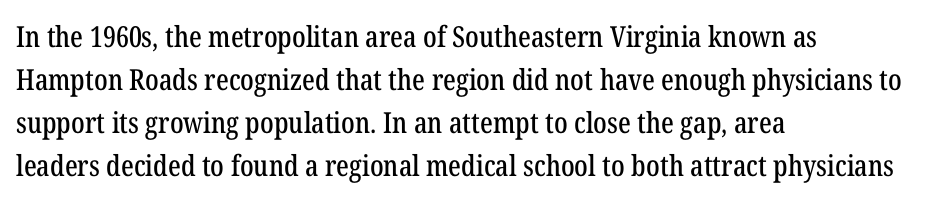
Q: Is the text italic (slanted)? A: No, it is upright.
Q: Is the typeface a serif or a sans-serif typeface? A: Serif.
Q: Is the text underlined? A: No.
Q: How is the paragraph aligned? A: Left-aligned.
Q: Is the spacing between letters normal or unusually wide? A: Normal.
Q: Is the spacing between lines tight, normal or loose? A: Normal.
Q: Width (condensed, normal, or wide)? A: Condensed.
Q: Stroke contrast? A: Low.
Q: x-height? A: Medium.
Q: Monospaced? A: No.
